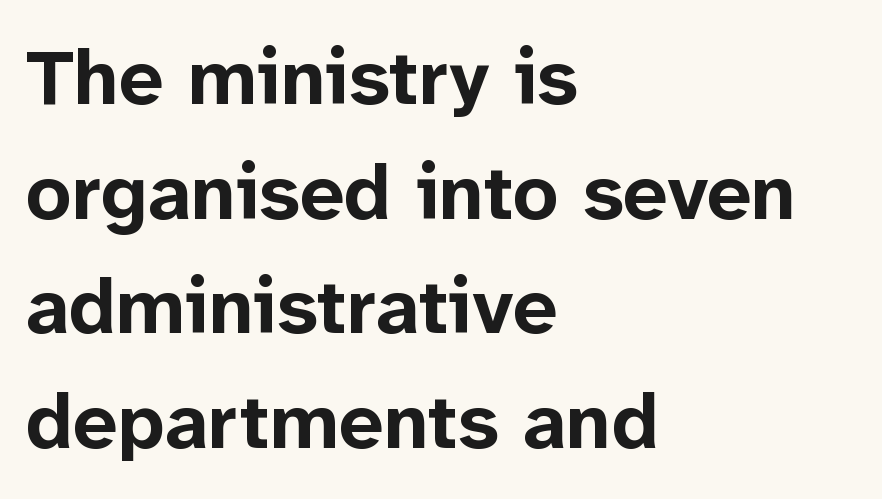
Q: Is the text bold? A: Yes.
Q: Is the text italic (slanted)? A: No, it is upright.
Q: Is the typeface a serif or a sans-serif typeface? A: Sans-serif.
Q: Is the text underlined? A: No.
Q: How is the paragraph aligned? A: Left-aligned.
Q: Is the spacing between letters normal or unusually wide? A: Normal.
Q: Is the spacing between lines tight, normal or loose? A: Normal.
Q: Width (condensed, normal, or wide)? A: Normal.
Q: Stroke contrast? A: Low.
Q: x-height? A: Medium.
Q: Monospaced? A: No.
